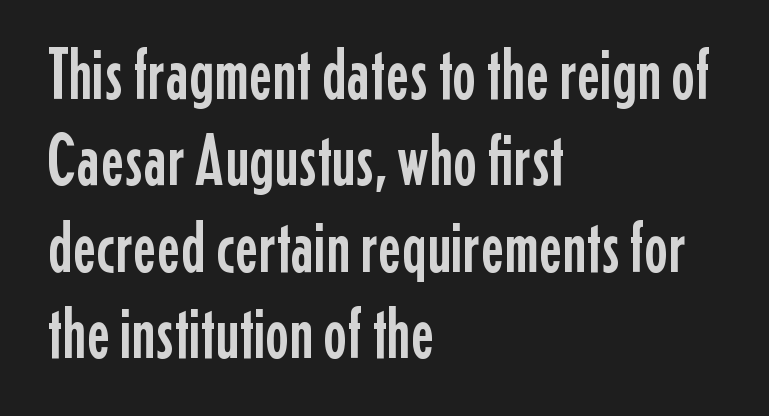
Ascenders rise straight up at ninety degrees. The area under the type is left untouched. Varying glyph widths throughout — classic text-font behaviour. Alignment: flush left. The line texture is even and compact thanks to regular tracking. Typographically, this falls in the sans-serif category.
